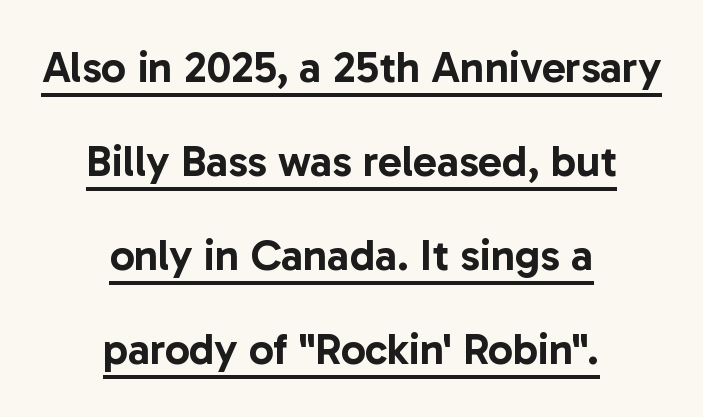
{"serif": "no", "italic": "no", "width": "normal", "stroke_contrast": "low", "x_height": "medium", "monospaced": "no", "underline": "yes", "align": "center", "line_spacing": "loose", "line_spacing_ratio": 2.14, "letter_spacing": "normal", "letter_spacing_em": 0.0, "glyph_px": 44}
